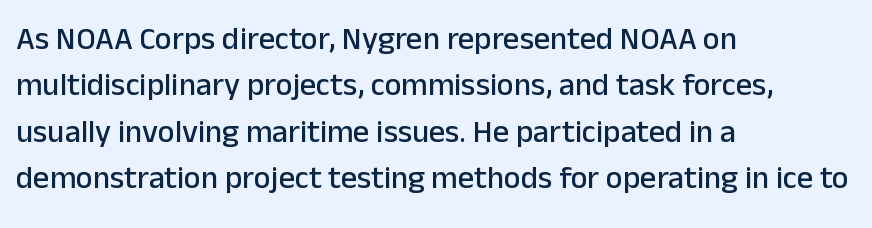
The image shows 32 px sans-serif type, upright; set left-aligned, normal line spacing (1.45x), normal letter spacing, not underlined; low stroke contrast and a medium x-height.
